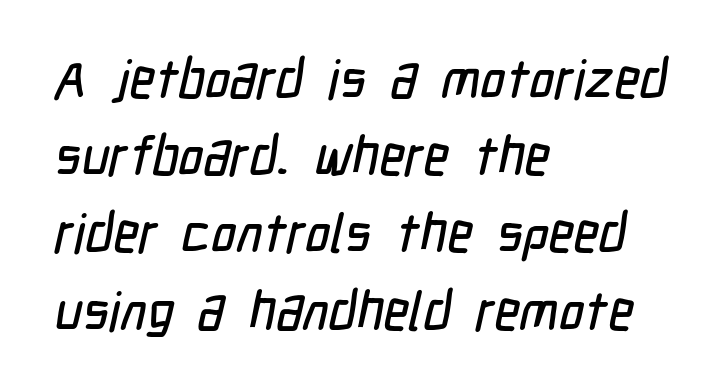
{"serif": "no", "width": "condensed", "stroke_contrast": "low", "x_height": "medium", "monospaced": "no", "underline": "no", "align": "left", "line_spacing": "normal", "line_spacing_ratio": 1.43, "letter_spacing": "normal", "letter_spacing_em": 0.0, "glyph_px": 54}
